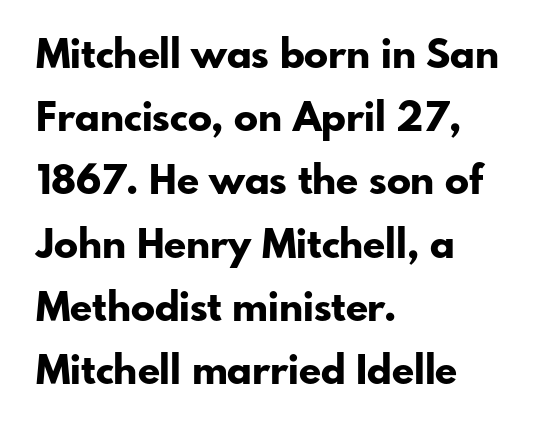
Q: Is the text bold? A: Yes.
Q: Is the text italic (slanted)? A: No, it is upright.
Q: Is the typeface a serif or a sans-serif typeface? A: Sans-serif.
Q: Is the text underlined? A: No.
Q: How is the paragraph aligned? A: Left-aligned.
Q: Is the spacing between letters normal or unusually wide? A: Normal.
Q: Is the spacing between lines tight, normal or loose? A: Normal.
Q: Width (condensed, normal, or wide)? A: Normal.
Q: Stroke contrast? A: Low.
Q: x-height? A: Small.
Q: Monospaced? A: No.
